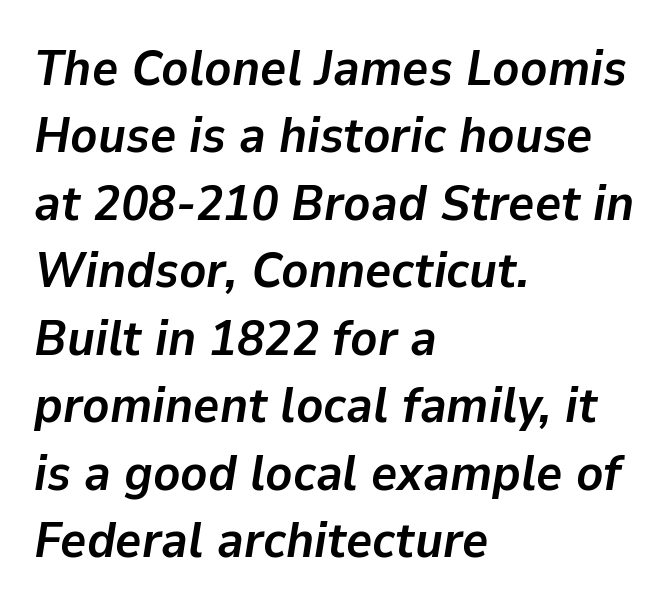
The image shows 50 px semibold type, italic (leaning right); set left-aligned, normal line spacing (1.35x), normal letter spacing, not underlined; low stroke contrast and a medium x-height.
